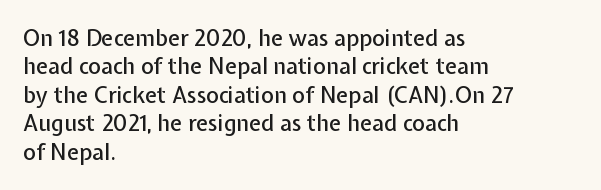
{"italic": "no", "underline": "no", "align": "left", "line_spacing": "normal", "line_spacing_ratio": 1.29, "letter_spacing": "normal", "letter_spacing_em": 0.0, "glyph_px": 22}
